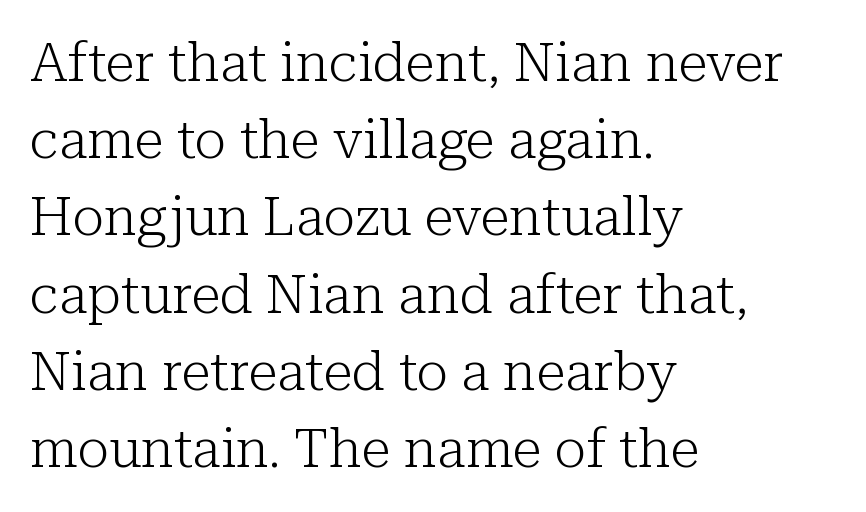
{"serif": "yes", "italic": "no", "bold": "no", "weight": "light", "width": "normal", "stroke_contrast": "low", "x_height": "medium", "monospaced": "no", "underline": "no", "align": "left", "line_spacing": "normal", "line_spacing_ratio": 1.43, "letter_spacing": "normal", "letter_spacing_em": 0.0, "glyph_px": 54}
